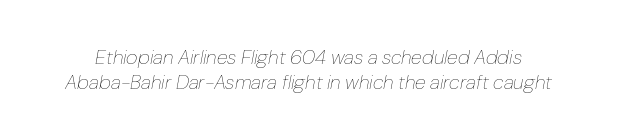
{"italic": "yes", "lean": "right", "slant_degrees": 10, "bold": "no", "underline": "no", "line_spacing_ratio": 1.23, "letter_spacing": "normal", "letter_spacing_em": 0.0, "glyph_px": 20}
